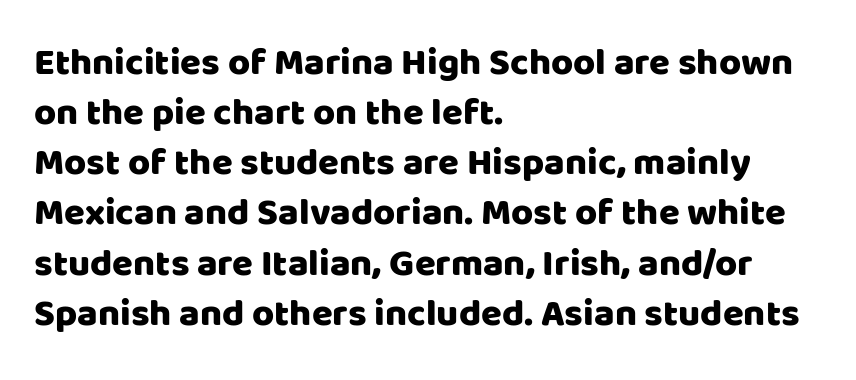
{"serif": "no", "italic": "no", "width": "normal", "stroke_contrast": "low", "x_height": "large", "monospaced": "no", "underline": "no", "align": "left", "line_spacing": "normal", "line_spacing_ratio": 1.32, "letter_spacing": "normal", "letter_spacing_em": 0.0, "glyph_px": 38}
